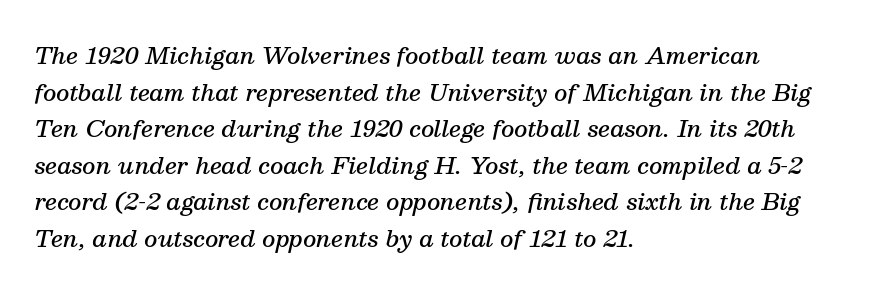
{"italic": "yes", "lean": "right", "slant_degrees": 13, "bold": "semi", "underline": "no", "align": "left", "line_spacing": "normal", "line_spacing_ratio": 1.59, "letter_spacing": "normal", "letter_spacing_em": 0.0, "glyph_px": 23}
